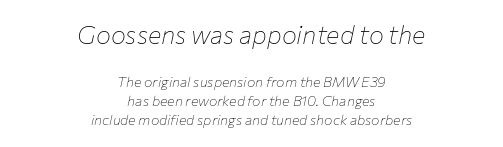
{"italic": "yes", "lean": "right", "slant_degrees": 12, "bold": "no", "underline": "no", "align": "center", "line_spacing": "normal", "line_spacing_ratio": 1.36, "letter_spacing": "normal", "letter_spacing_em": 0.0, "larger_block": "first", "size_ratio": 1.79, "glyph_px": 25}
